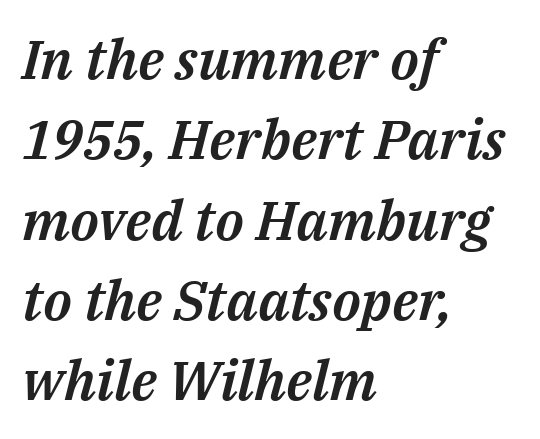
The image shows 55 px text type, italic (leaning right); set left-aligned, normal line spacing (1.46x), normal letter spacing, not underlined; medium stroke contrast and a medium x-height.
